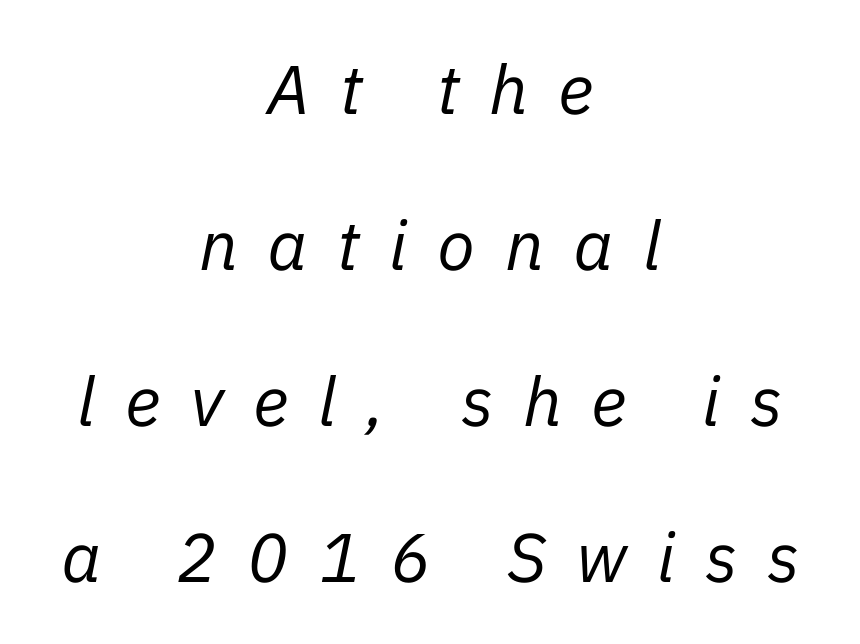
{"italic": "yes", "lean": "right", "slant_degrees": 11, "bold": "no", "weight": "regular", "width": "normal", "stroke_contrast": "low", "x_height": "medium", "monospaced": "no", "underline": "no", "align": "center", "line_spacing": "loose", "line_spacing_ratio": 2.26, "letter_spacing": "wide", "letter_spacing_em": 0.43, "glyph_px": 69}
